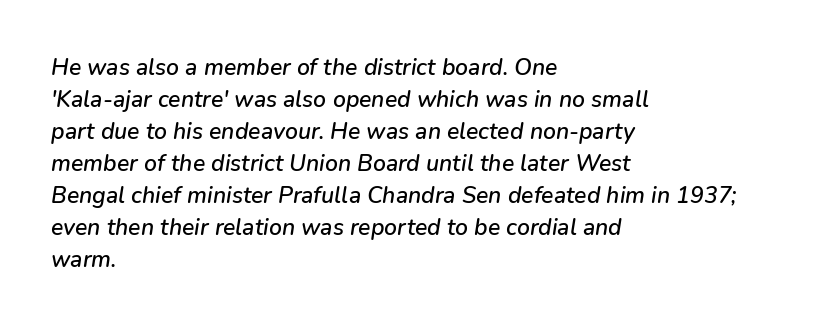
Looking at the ascenders, they clearly lean. The rows are spaced the way most documents space them. The foot of each line stays bare and open. Compared with a centered layout, this one pins lines to the left instead. Between one letter and the next there's only the usual sliver of space.
